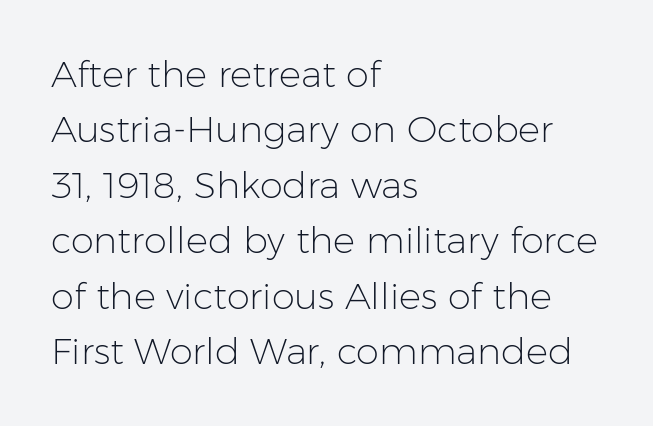
The letters stand upright; this is a roman face. Weight class: somewhere from thin through regular. The ragged edge is on the right, which tells us the setting is flush left. What's the leading like? Ordinary, nothing unusual. A sans-serif font was chosen for this passage. Check the space under the baseline: it is left empty.
